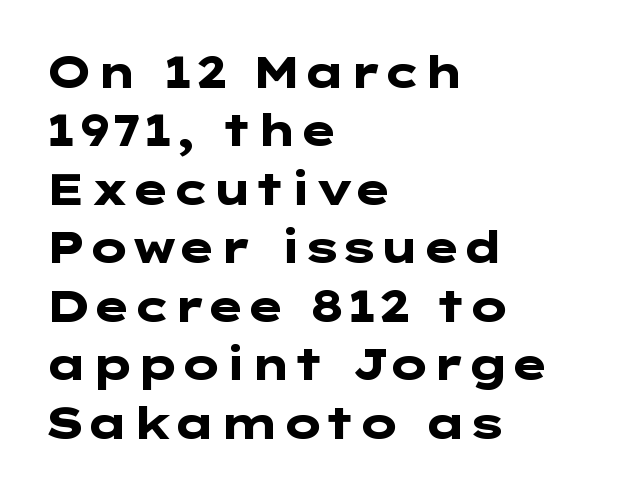
The image shows 43 px heavy, wide sans-serif type, upright; set left-aligned, normal line spacing (1.36x), normal letter spacing, not underlined; low stroke contrast and a medium x-height.
